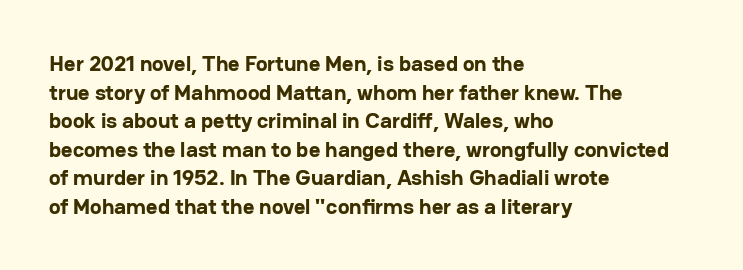
Q: Is the text bold? A: Yes.
Q: Is the text italic (slanted)? A: No, it is upright.
Q: Is the text underlined? A: No.
Q: How is the paragraph aligned? A: Left-aligned.
Q: Is the spacing between letters normal or unusually wide? A: Normal.
Q: Is the spacing between lines tight, normal or loose? A: Normal.
